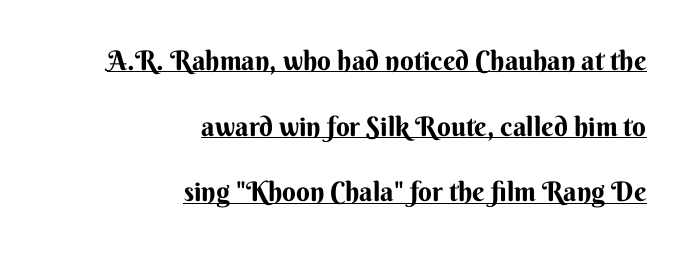
The image shows 27 px text type, upright; set right-aligned, loose line spacing (2.43x), normal letter spacing, underlined.
